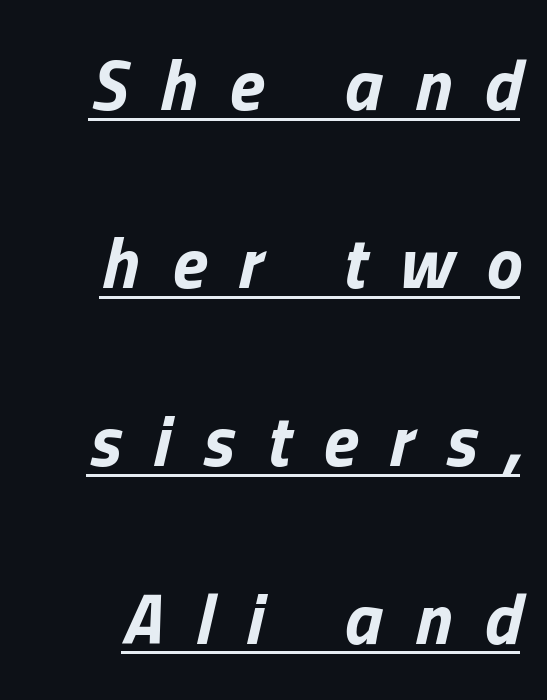
The letters advance in unequal steps, a hallmark of proportional type. Loosely led — the rows are spread out. Slant detected: the letters are inclined. Emphasis is given by a line drawn under the lettering. On the weight axis this lands at bold, roughly 700. Caption: expanded tracking, letters set apart.
